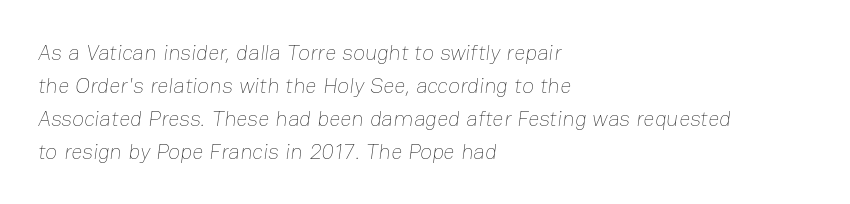
Students, note that the glyphs here touch the page at normal intervals. The lines are quadded left. Weight: not bold — regular or lighter. Vertically, the passage feels balanced, rows spaced as you'd expect. The baseline area is clear.
